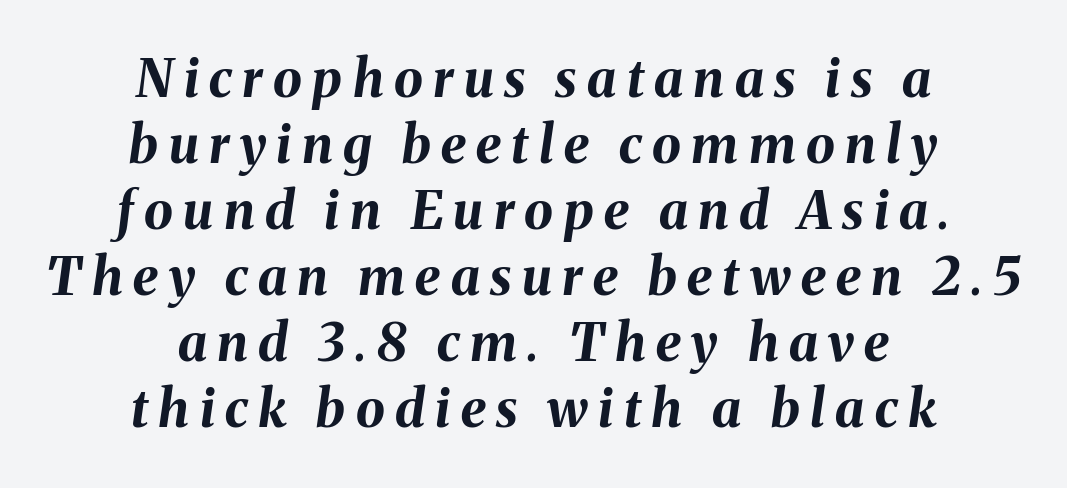
The image shows 52 px bold type, italic (leaning right); set centered, normal line spacing (1.27x), unusually wide letter spacing (+0.2 em), not underlined; medium stroke contrast and a medium x-height.
